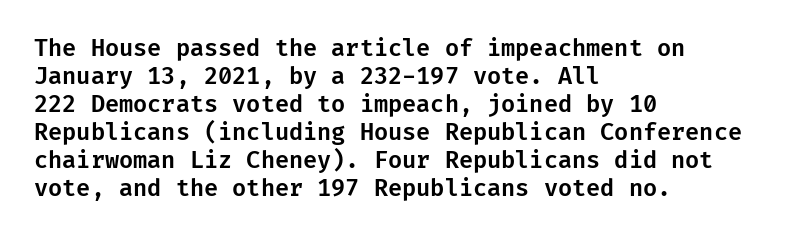
Look at the tracking — it's just the regular setting, nothing added. Caption: multi-line text, flush left, ragged right. Notice how the stems are strictly vertical — no italics here. A clean baseline with only descenders dipping below it.
